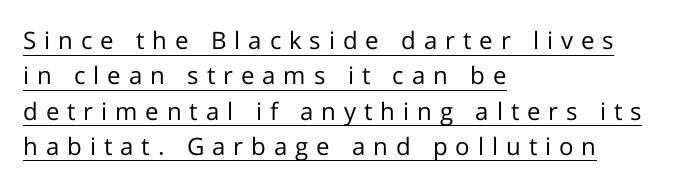
Q: Is the text bold? A: No.
Q: Is the text italic (slanted)? A: No, it is upright.
Q: Is the text underlined? A: Yes.
Q: How is the paragraph aligned? A: Left-aligned.
Q: Is the spacing between letters normal or unusually wide? A: Unusually wide.
Q: Is the spacing between lines tight, normal or loose? A: Normal.
